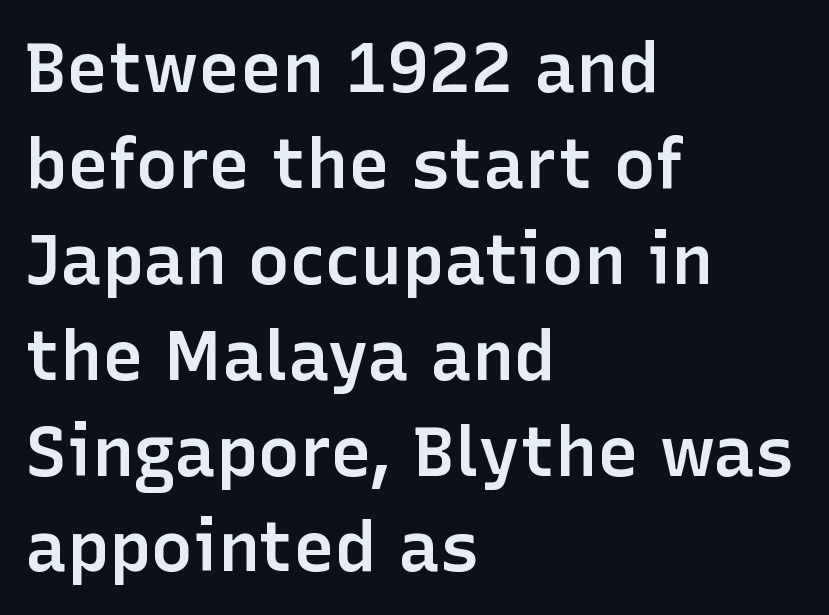
The image shows 70 px semibold sans-serif type, upright; set left-aligned, normal line spacing (1.37x), normal letter spacing, not underlined; low stroke contrast and a medium x-height.
